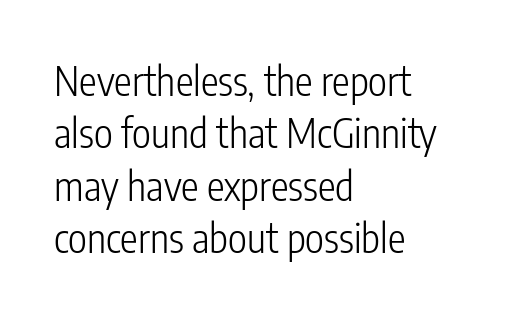
The image shows 40 px light, condensed sans-serif type, upright; set left-aligned, normal line spacing (1.31x), normal letter spacing, not underlined; low stroke contrast and a medium x-height.
